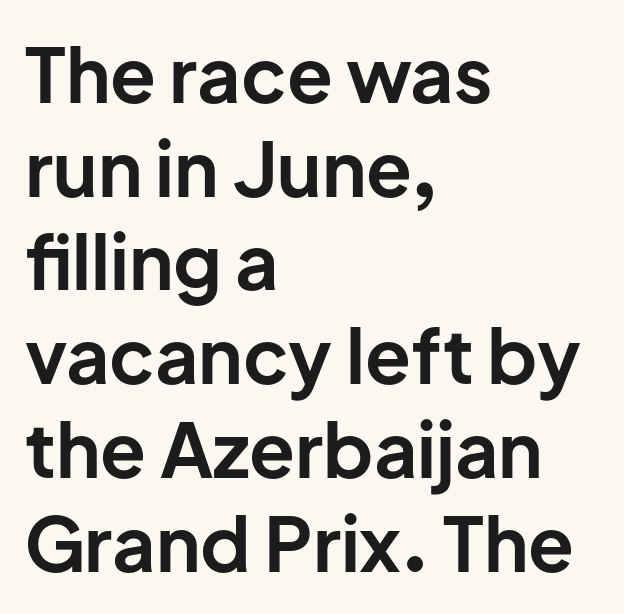
Q: Is the text bold? A: Yes.
Q: Is the text italic (slanted)? A: No, it is upright.
Q: Is the typeface a serif or a sans-serif typeface? A: Sans-serif.
Q: Is the text underlined? A: No.
Q: How is the paragraph aligned? A: Left-aligned.
Q: Is the spacing between letters normal or unusually wide? A: Normal.
Q: Is the spacing between lines tight, normal or loose? A: Normal.
Q: Width (condensed, normal, or wide)? A: Normal.
Q: Stroke contrast? A: Low.
Q: x-height? A: Medium.
Q: Monospaced? A: No.
